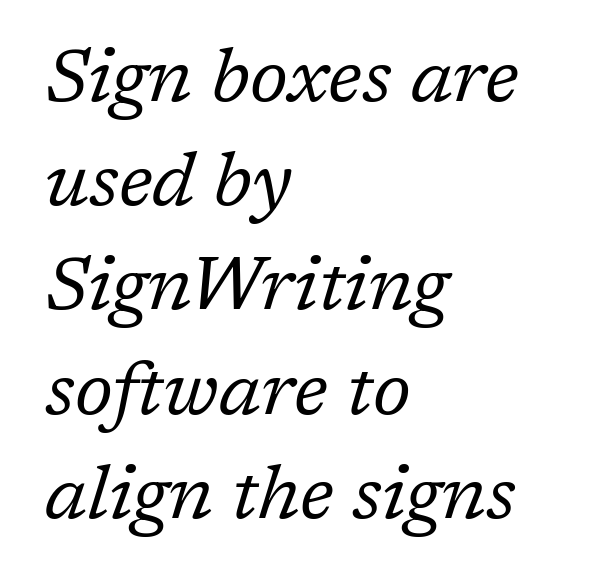
{"serif": "yes", "italic": "yes", "lean": "right", "slant_degrees": 17, "bold": "no", "weight": "regular", "width": "normal", "stroke_contrast": "low", "x_height": "medium", "monospaced": "no", "underline": "no", "align": "left", "line_spacing": "normal", "line_spacing_ratio": 1.39, "letter_spacing": "normal", "letter_spacing_em": 0.0, "glyph_px": 75}
